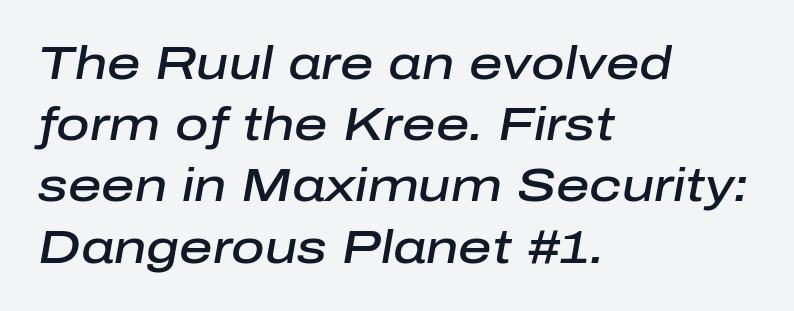
Q: Is the text bold? A: Semi-bold.
Q: Is the text italic (slanted)? A: Yes, it leans right by about 10 degrees.
Q: Is the text underlined? A: No.
Q: How is the paragraph aligned? A: Left-aligned.
Q: Is the spacing between letters normal or unusually wide? A: Normal.
Q: Is the spacing between lines tight, normal or loose? A: Normal.
Q: Width (condensed, normal, or wide)? A: Normal.
Q: Stroke contrast? A: Low.
Q: x-height? A: Medium.
Q: Monospaced? A: No.
